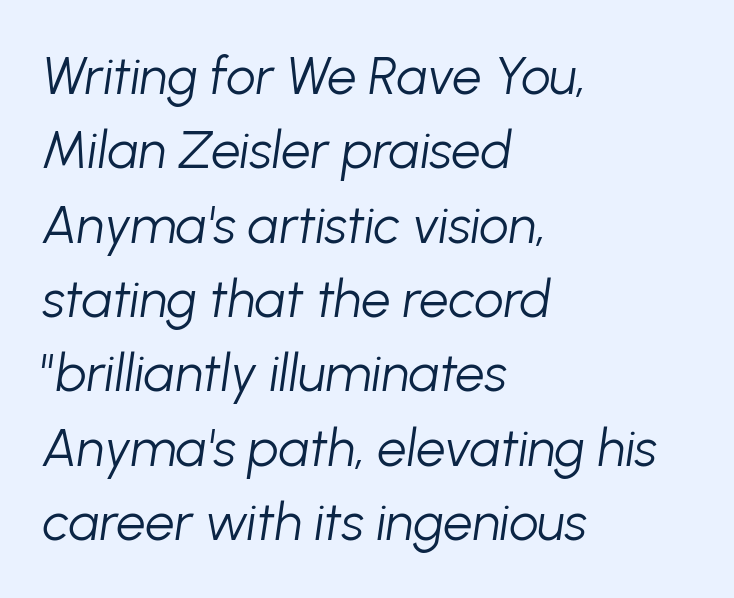
Q: Is the text bold? A: No.
Q: Is the text italic (slanted)? A: Yes, it leans right by about 8 degrees.
Q: Is the text underlined? A: No.
Q: How is the paragraph aligned? A: Left-aligned.
Q: Is the spacing between letters normal or unusually wide? A: Normal.
Q: Is the spacing between lines tight, normal or loose? A: Normal.
Q: Width (condensed, normal, or wide)? A: Normal.
Q: Stroke contrast? A: Low.
Q: x-height? A: Medium.
Q: Monospaced? A: No.
